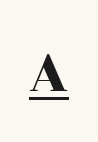
I'd call this a serif setting — the letters wear small feet. Underlining? Definitely there. There is plenty of visible air inserted between adjacent glyphs. This sample has the flowing, uneven cadence of proportional lettering. Every stem runs plumb, perpendicular to the baseline.
